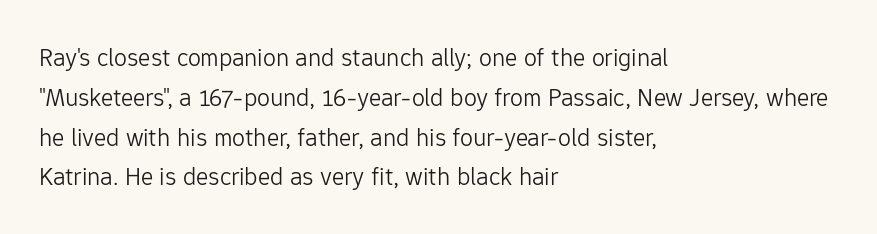
Q: Is the text bold? A: No.
Q: Is the text italic (slanted)? A: No, it is upright.
Q: Is the text underlined? A: No.
Q: How is the paragraph aligned? A: Left-aligned.
Q: Is the spacing between letters normal or unusually wide? A: Normal.
Q: Is the spacing between lines tight, normal or loose? A: Normal.
